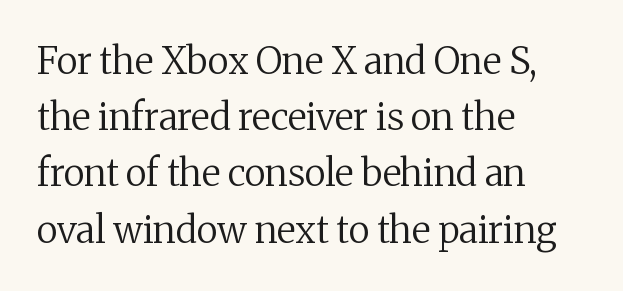
The image shows 37 px regular-weight serif type, upright; set left-aligned, normal line spacing (1.52x), normal letter spacing, not underlined; medium stroke contrast and a medium x-height.
